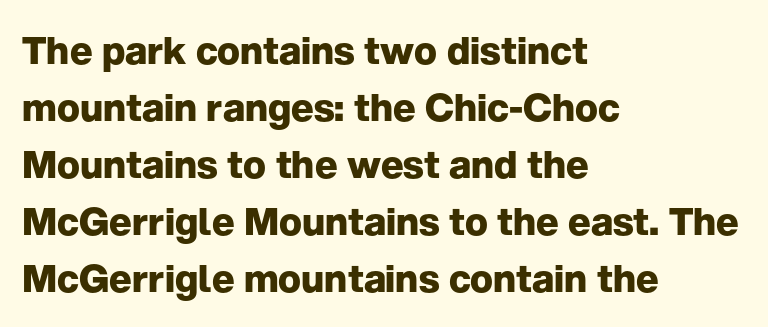
The strokes are fattened all the way to bold. Only glyphs here, with clear space below each row. Is the letter spacing exaggerated? No — it looks like the ordinary default. You could not count columns in this text — the font is proportionally spaced. To sum up the face: it is a sans, with no serifs. Alignment: flush left.
